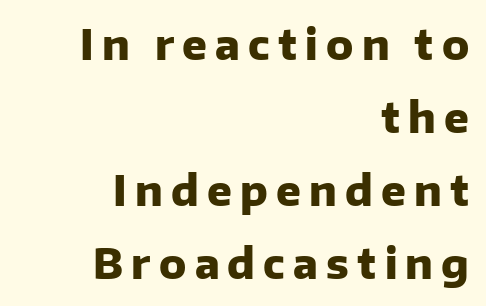
Q: Is the text bold? A: Yes.
Q: Is the text italic (slanted)? A: No, it is upright.
Q: Is the typeface a serif or a sans-serif typeface? A: Sans-serif.
Q: Is the text underlined? A: No.
Q: How is the paragraph aligned? A: Right-aligned.
Q: Is the spacing between letters normal or unusually wide? A: Unusually wide.
Q: Width (condensed, normal, or wide)? A: Normal.
Q: Stroke contrast? A: Low.
Q: x-height? A: Medium.
Q: Monospaced? A: No.
